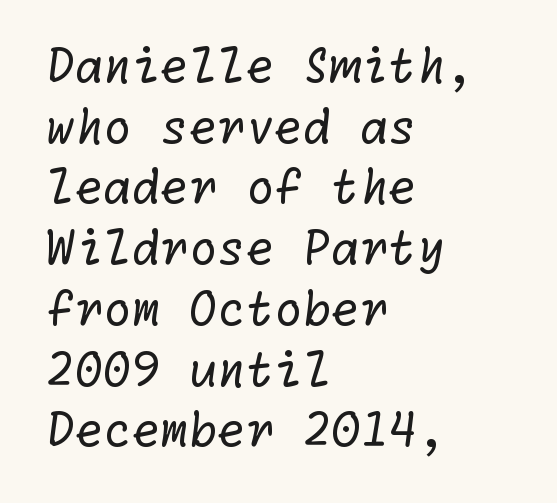
The image shows 46 px regular-weight sans-serif type; set left-aligned, normal line spacing (1.32x), normal letter spacing, not underlined; low stroke contrast and a medium x-height.
